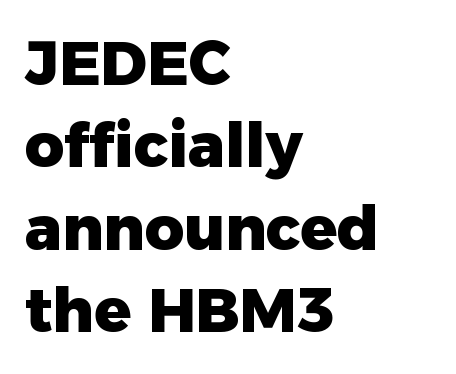
The image shows 61 px heavy sans-serif type, upright; set left-aligned, normal line spacing (1.35x), normal letter spacing, not underlined; low stroke contrast and a medium x-height.
